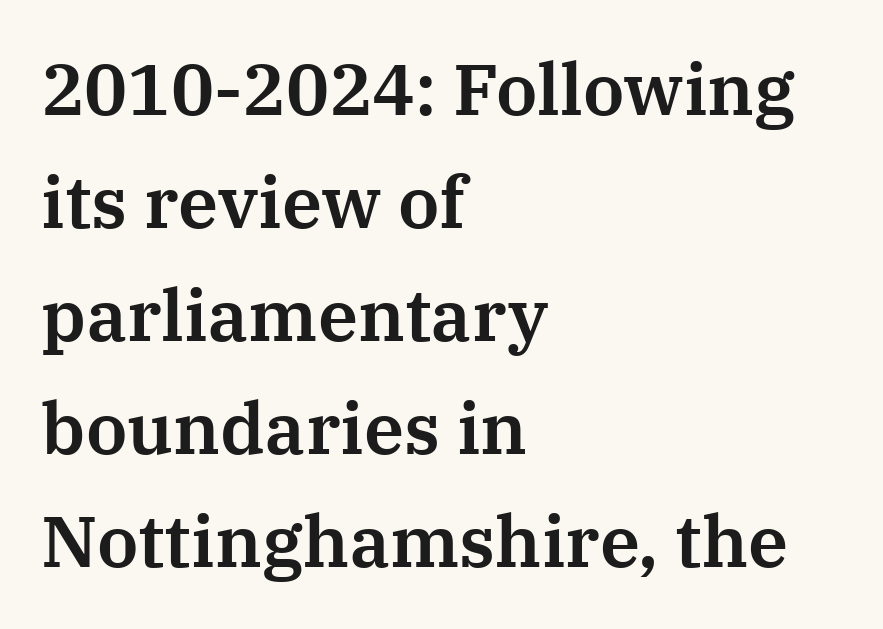
Compared with typical body copy, the letter spacing here is the same. The paragraph has a hard left edge and a soft right edge. These lines sit exactly where default settings would place them. Spacing verdict: proportional, widths tailored to each character.
